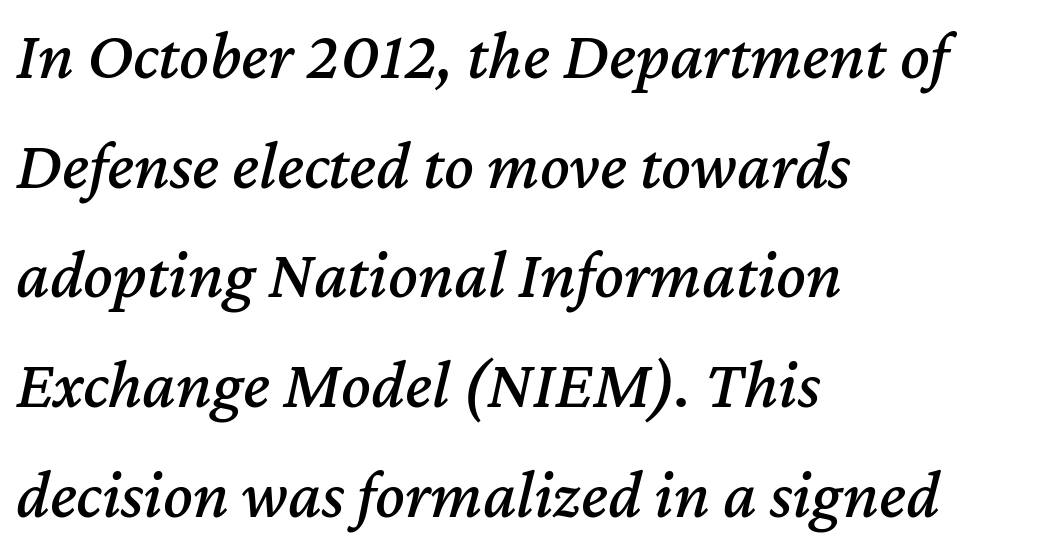
The string is rendered with underlining switched off. The typography opts for an oblique posture over an upright one. Compared with typical body copy, the letter spacing here is the same. Horizontally, the lines are justified to the leading edge only. The space between consecutive lines is moderate.
